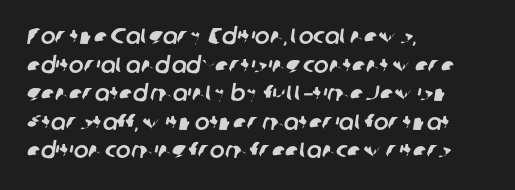
{"underline": "no", "align": "left", "line_spacing": "normal", "line_spacing_ratio": 1.3, "letter_spacing": "normal", "letter_spacing_em": 0.0, "glyph_px": 22}
